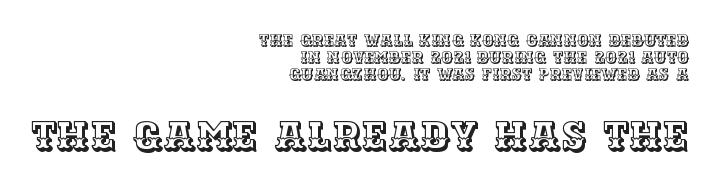
{"italic": "no", "width": "normal", "x_height": "large", "monospaced": "no", "underline": "no", "align": "right", "line_spacing": "tight", "line_spacing_ratio": 1.05, "letter_spacing": "normal", "letter_spacing_em": 0.0, "larger_block": "second", "size_ratio": 2.5, "glyph_px": 40}
